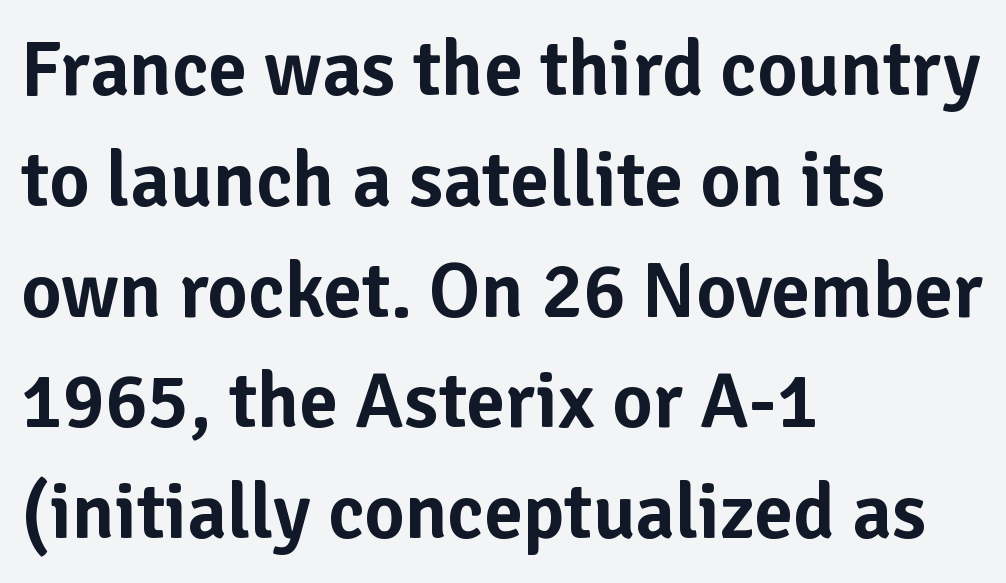
Q: Is the text italic (slanted)? A: No, it is upright.
Q: Is the typeface a serif or a sans-serif typeface? A: Sans-serif.
Q: Is the text underlined? A: No.
Q: How is the paragraph aligned? A: Left-aligned.
Q: Is the spacing between letters normal or unusually wide? A: Normal.
Q: Is the spacing between lines tight, normal or loose? A: Normal.
Q: Width (condensed, normal, or wide)? A: Normal.
Q: Stroke contrast? A: Low.
Q: x-height? A: Medium.
Q: Monospaced? A: No.
